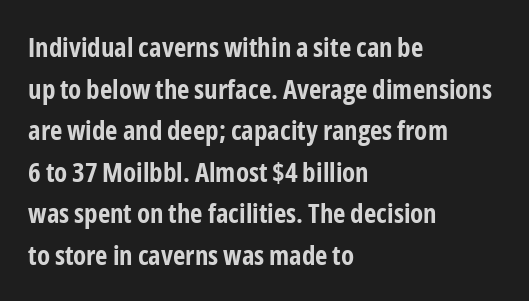
{"italic": "no", "bold": "yes", "underline": "no", "align": "left", "line_spacing": "normal", "line_spacing_ratio": 1.54, "letter_spacing": "normal", "letter_spacing_em": 0.0, "glyph_px": 27}
